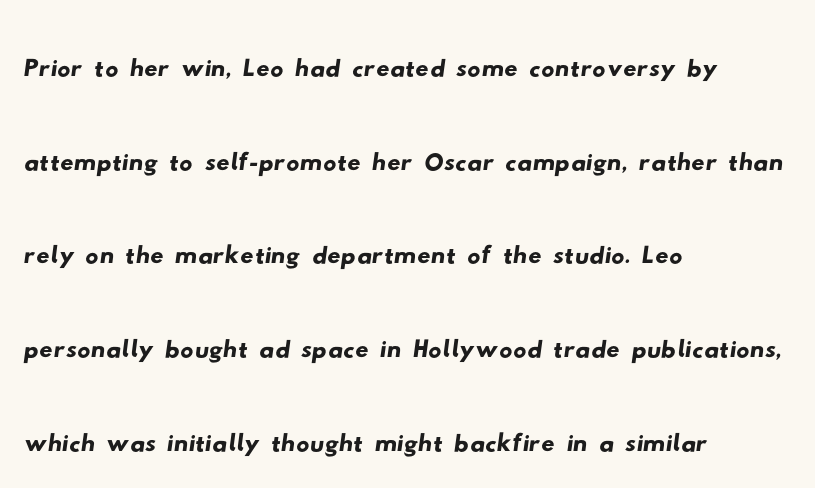
Students, note that the glyphs here touch the page at normal intervals. Quick note: underline off. A typesetter would call this leading conventional body-copy spacing. Where is the straight margin? On the left. Typographically, this falls in the sans-serif category. Varying glyph widths throughout — classic text-font behaviour.
